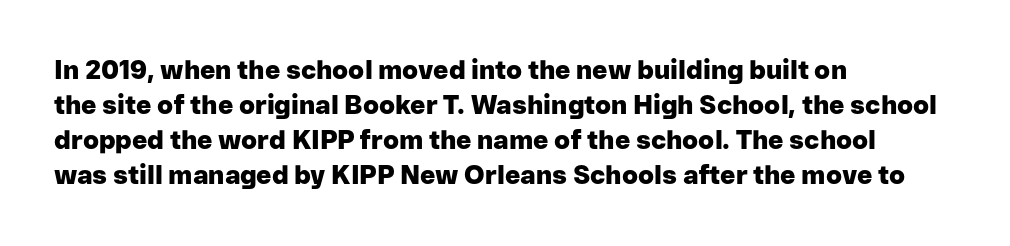
The image shows 26 px bold type, upright; set left-aligned, normal line spacing (1.35x), normal letter spacing, not underlined.
